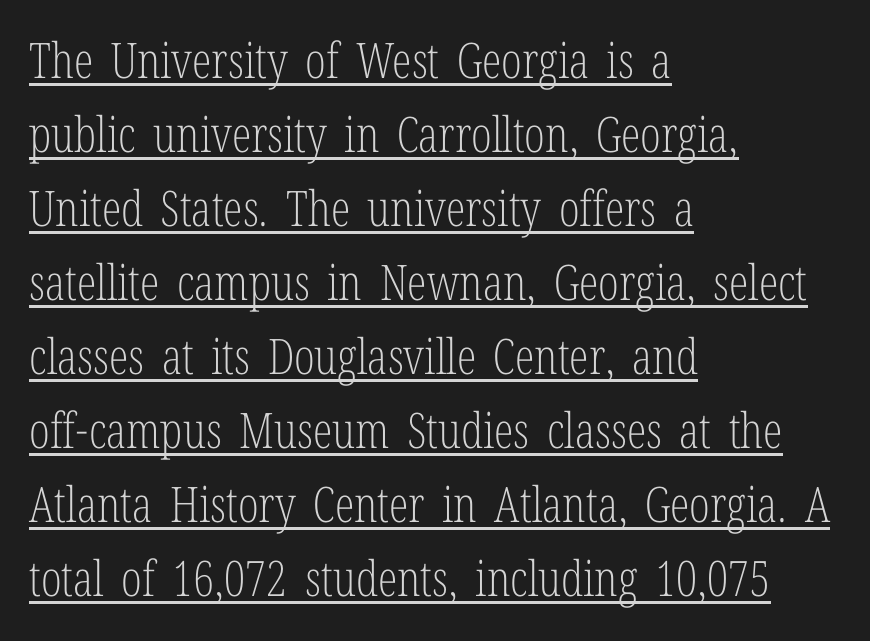
The image shows 49 px light, condensed serif type, upright; set left-aligned, normal line spacing (1.51x), normal letter spacing, underlined; low stroke contrast and a medium x-height.
